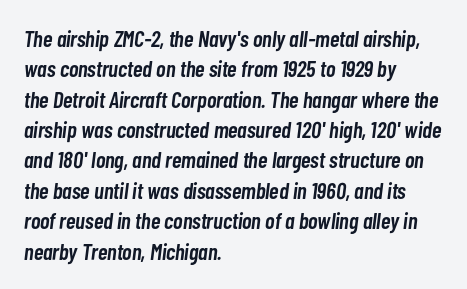
{"italic": "yes", "lean": "right", "slant_degrees": 7, "bold": "semi", "underline": "no", "align": "left", "line_spacing": "normal", "line_spacing_ratio": 1.32, "letter_spacing": "normal", "letter_spacing_em": 0.0, "glyph_px": 23}
